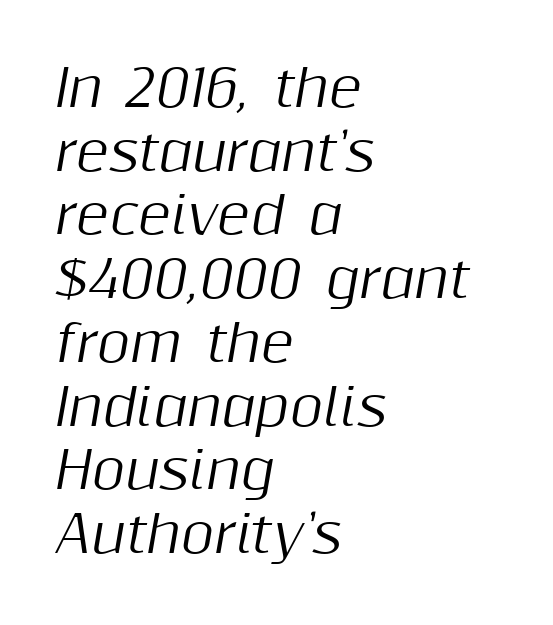
In terms of posture, this sample is oblique. Letters rest on an invisible, unmarked baseline. Here the designer chose a conventional face with non-uniform glyph widths. Words appear dense and cohesive because spacing is normal. The lines are quadded left.
